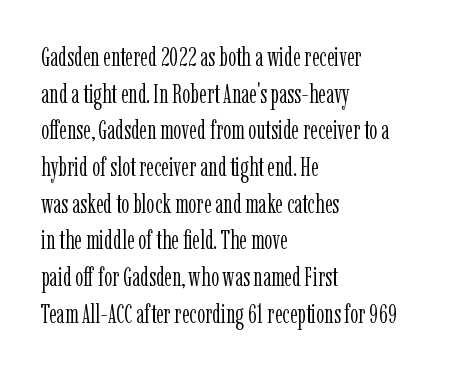
{"italic": "no", "bold": "no", "underline": "no", "align": "left", "line_spacing": "normal", "line_spacing_ratio": 1.41, "letter_spacing": "normal", "letter_spacing_em": 0.0, "glyph_px": 26}
